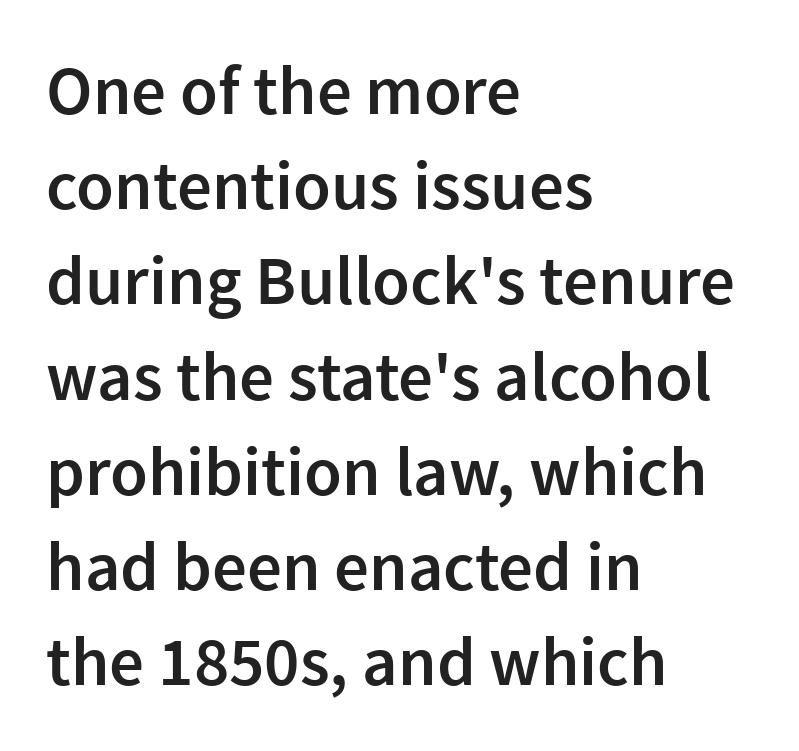
{"serif": "no", "italic": "no", "bold": "semi", "weight": "semibold", "width": "normal", "stroke_contrast": "low", "x_height": "medium", "monospaced": "no", "underline": "no", "align": "left", "line_spacing": "normal", "line_spacing_ratio": 1.38, "letter_spacing": "normal", "letter_spacing_em": 0.0, "glyph_px": 69}
